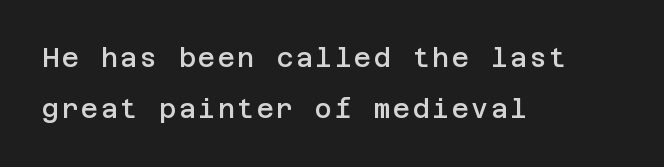
The image shows 26 px text type, upright; set left-aligned, loose line spacing (1.98x), not underlined.
